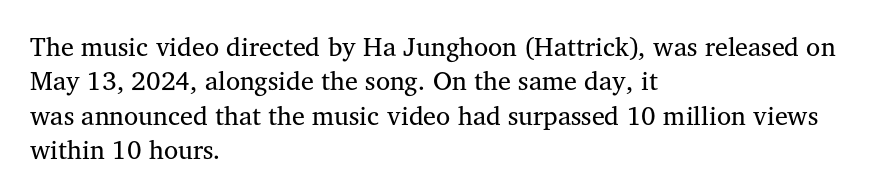
The image shows 26 px text type, upright; set left-aligned, normal line spacing (1.32x), normal letter spacing, not underlined.
